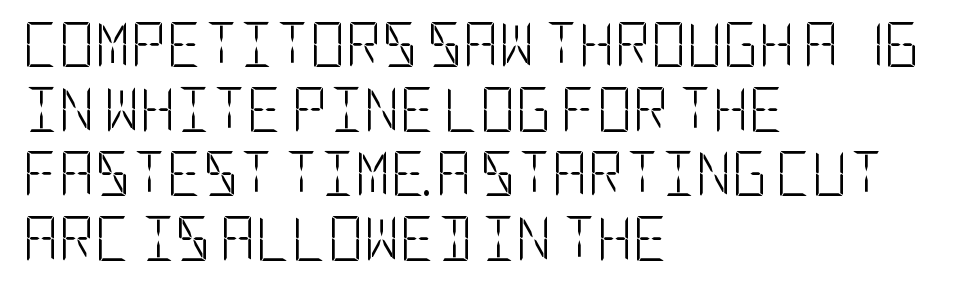
{"serif": "no", "italic": "no", "bold": "no", "weight": "light", "width": "condensed", "stroke_contrast": "low", "x_height": "large", "underline": "no", "align": "left", "line_spacing": "normal", "line_spacing_ratio": 1.47, "letter_spacing": "normal", "letter_spacing_em": 0.0, "glyph_px": 44}
